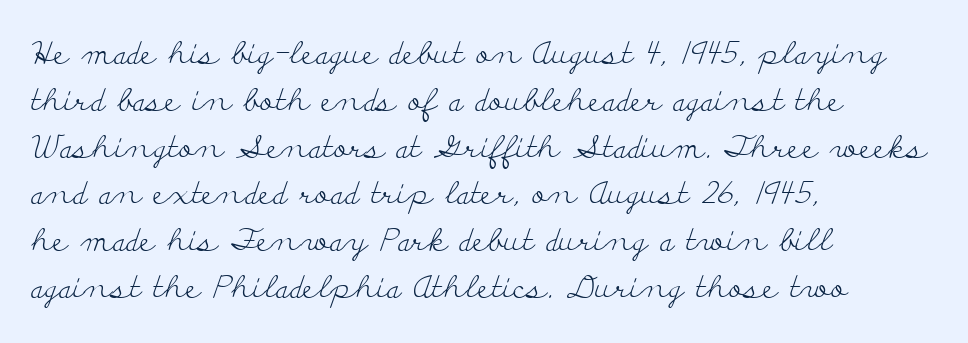
Nobody drew a line under any word here. Alignment: flush left. Bold? No — there's no thickening of the strokes.
